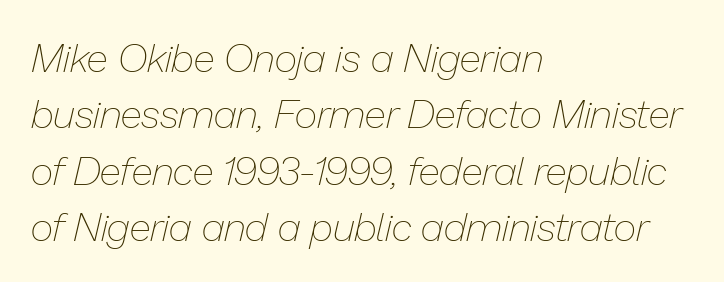
The glyphs look as if they've been sheared to an angle. On a weight scale, this lands at 450 or below. The vertical gap from one line to the next is medium. Caption: standard tracking, unaltered. The face used here is proportionally spaced, like ordinary book or web type.
